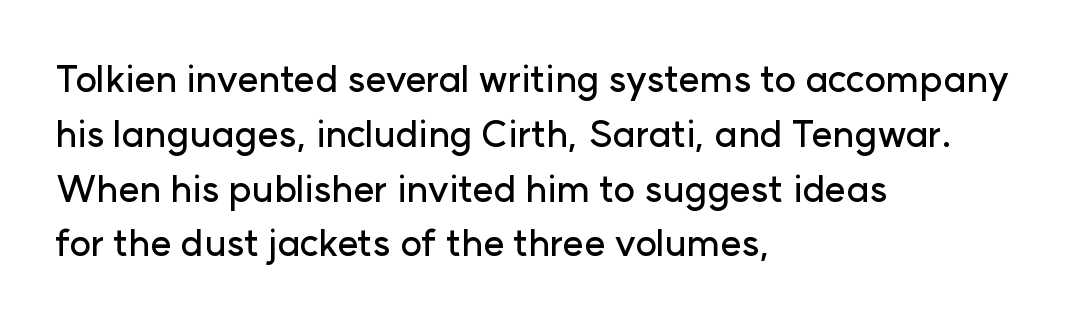
{"serif": "no", "italic": "no", "width": "normal", "stroke_contrast": "low", "x_height": "medium", "monospaced": "no", "underline": "no", "align": "left", "line_spacing": "normal", "line_spacing_ratio": 1.48, "letter_spacing": "normal", "letter_spacing_em": 0.0, "glyph_px": 37}
